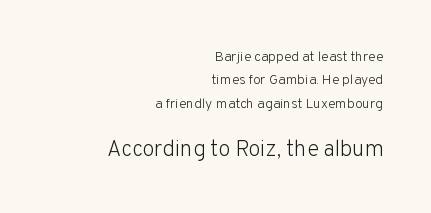
{"italic": "no", "bold": "no", "underline": "no", "align": "right", "line_spacing": "normal", "line_spacing_ratio": 1.67, "letter_spacing": "normal", "letter_spacing_em": 0.0, "larger_block": "second", "size_ratio": 1.57, "glyph_px": 22}
